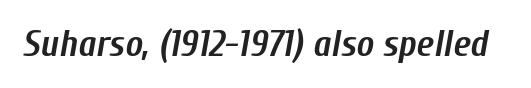
The image shows 37 px semibold, condensed type, italic (leaning right); set normal letter spacing, not underlined; low stroke contrast and a medium x-height.
